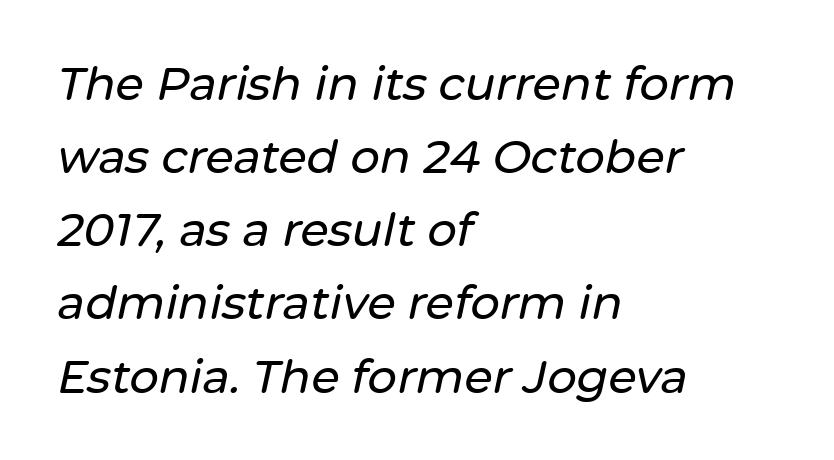
{"italic": "yes", "lean": "right", "slant_degrees": 12, "width": "normal", "stroke_contrast": "low", "x_height": "medium", "monospaced": "no", "underline": "no", "align": "left", "line_spacing": "normal", "line_spacing_ratio": 1.59, "letter_spacing": "normal", "letter_spacing_em": 0.0, "glyph_px": 46}
